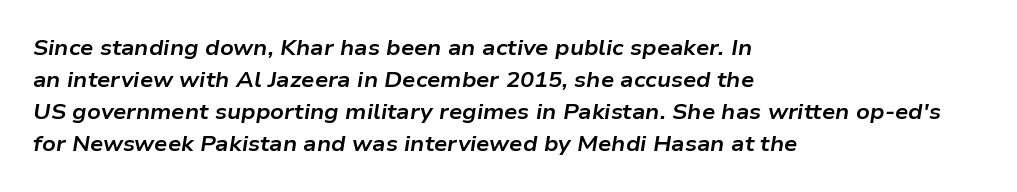
{"italic": "yes", "lean": "right", "slant_degrees": 9, "bold": "yes", "underline": "no", "align": "left", "line_spacing": "normal", "line_spacing_ratio": 1.52, "letter_spacing": "normal", "letter_spacing_em": 0.0, "glyph_px": 21}
